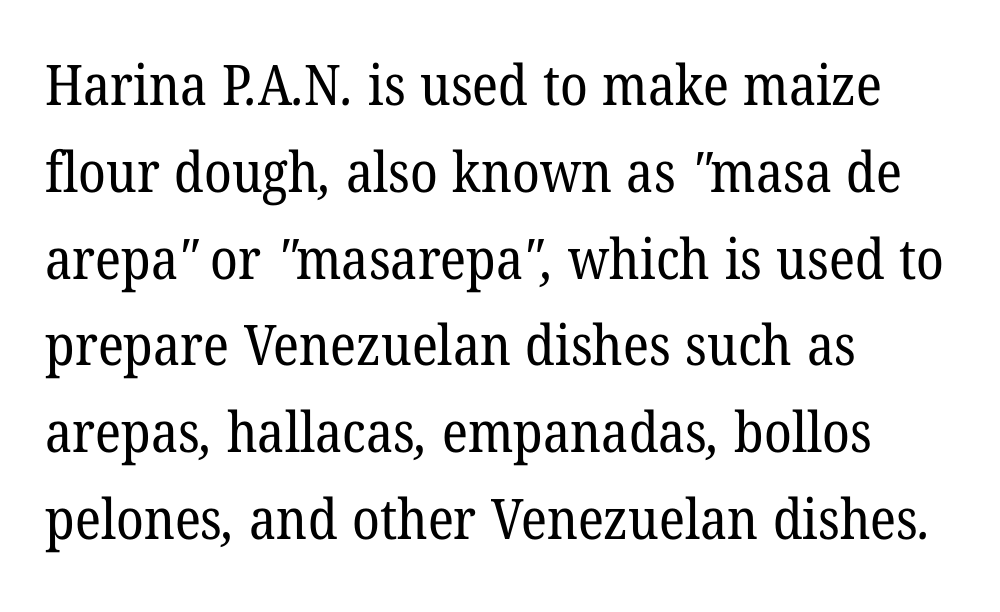
{"serif": "yes", "bold": "no", "weight": "regular", "width": "normal", "stroke_contrast": "low", "x_height": "medium", "monospaced": "no", "underline": "no", "align": "left", "line_spacing": "normal", "line_spacing_ratio": 1.55, "letter_spacing": "normal", "letter_spacing_em": 0.0, "glyph_px": 56}
